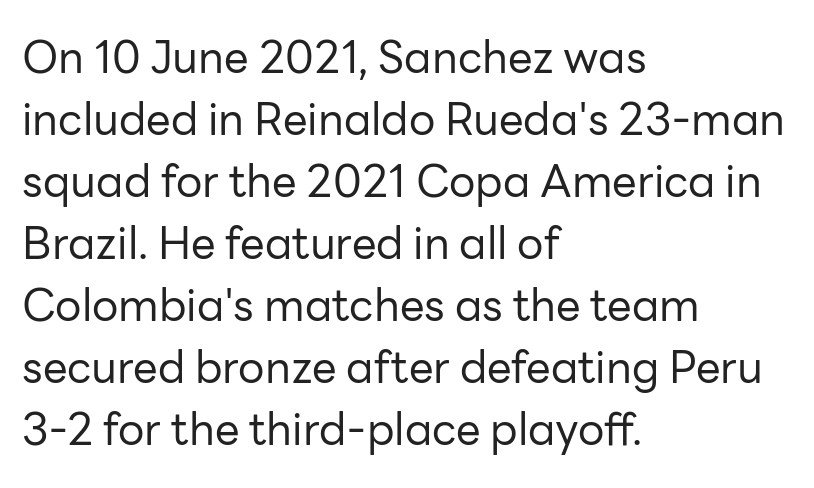
{"serif": "no", "italic": "no", "bold": "no", "weight": "regular", "width": "normal", "stroke_contrast": "low", "x_height": "medium", "monospaced": "no", "underline": "no", "align": "left", "line_spacing": "normal", "line_spacing_ratio": 1.41, "letter_spacing": "normal", "letter_spacing_em": 0.0, "glyph_px": 44}
